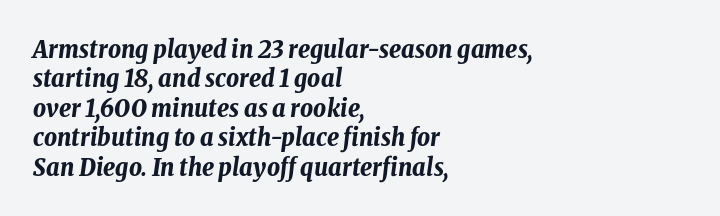
{"italic": "yes", "lean": "right", "slant_degrees": 8, "bold": "yes", "underline": "no", "align": "left", "line_spacing_ratio": 1.18, "letter_spacing": "normal", "letter_spacing_em": 0.0, "glyph_px": 25}
